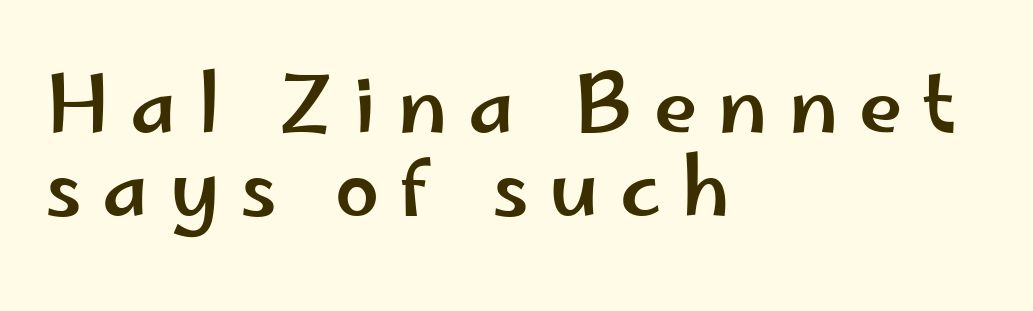
The lines in this sample share a left origin and differ only in where they stop. The letters advance in unequal steps, a hallmark of proportional type. The rendering inserts visible extra space after every character. No italicization has been applied; the sample stays upright.
